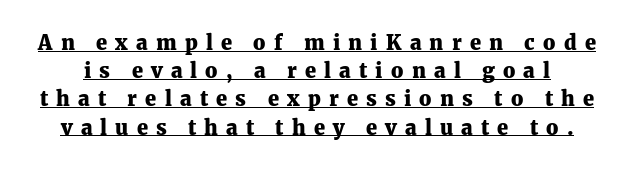
Emphasis is given by a line drawn under the lettering. The letters stand upright; this is a roman face. A typesetter would call this leading conventional body-copy spacing. Is the letter spacing exaggerated? Yes — the characters are pushed far apart.
